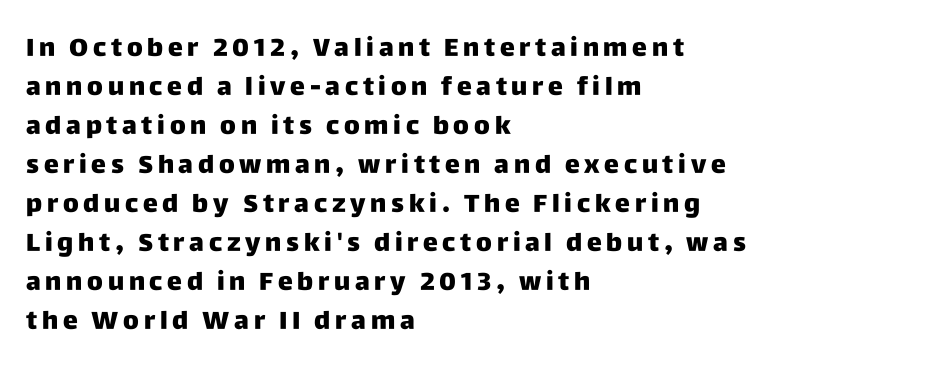
Q: Is the text bold? A: Yes.
Q: Is the text italic (slanted)? A: No, it is upright.
Q: Is the text underlined? A: No.
Q: How is the paragraph aligned? A: Left-aligned.
Q: Is the spacing between lines tight, normal or loose? A: Normal.
